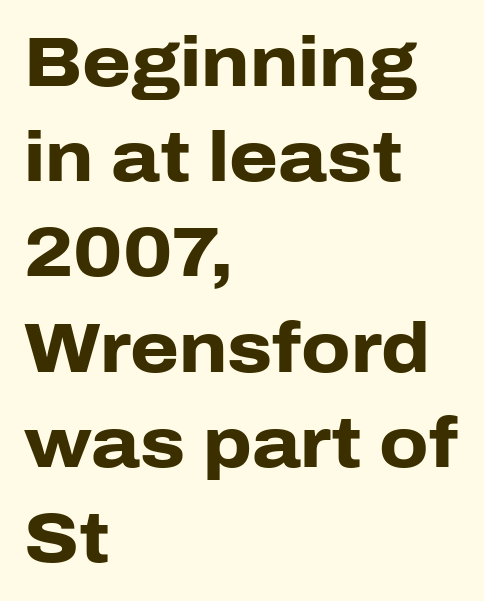
{"serif": "no", "italic": "no", "bold": "yes", "weight": "heavy", "width": "normal", "stroke_contrast": "low", "x_height": "medium", "monospaced": "no", "underline": "no", "align": "left", "line_spacing": "normal", "line_spacing_ratio": 1.36, "letter_spacing": "normal", "letter_spacing_em": 0.0, "glyph_px": 70}
